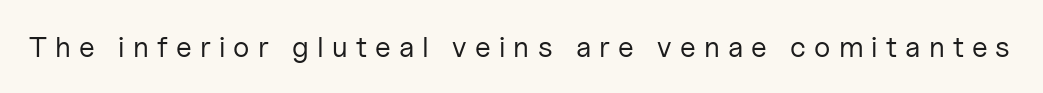
{"serif": "no", "italic": "no", "bold": "no", "weight": "regular", "width": "normal", "stroke_contrast": "low", "x_height": "medium", "monospaced": "no", "underline": "no", "letter_spacing": "wide", "letter_spacing_em": 0.28, "glyph_px": 29}
